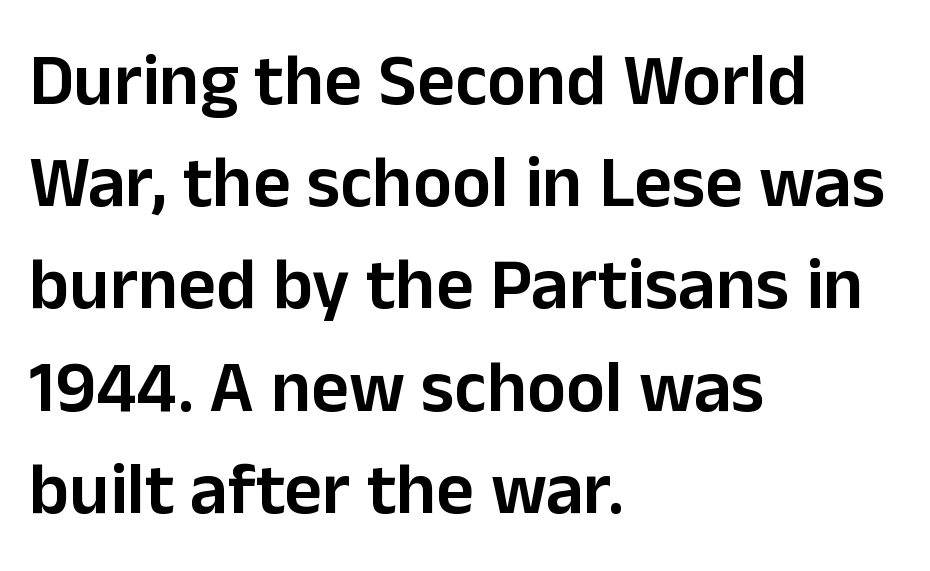
Q: Is the text bold? A: Semi-bold.
Q: Is the text italic (slanted)? A: No, it is upright.
Q: Is the typeface a serif or a sans-serif typeface? A: Sans-serif.
Q: Is the text underlined? A: No.
Q: How is the paragraph aligned? A: Left-aligned.
Q: Is the spacing between letters normal or unusually wide? A: Normal.
Q: Is the spacing between lines tight, normal or loose? A: Normal.
Q: Width (condensed, normal, or wide)? A: Normal.
Q: Stroke contrast? A: Low.
Q: x-height? A: Medium.
Q: Monospaced? A: No.
